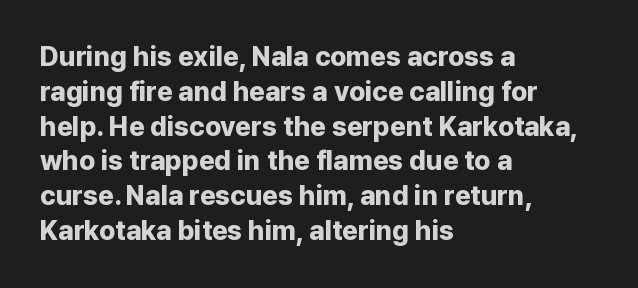
The image shows 27 px bold type, upright; set left-aligned, normal line spacing (1.29x), normal letter spacing, not underlined.
